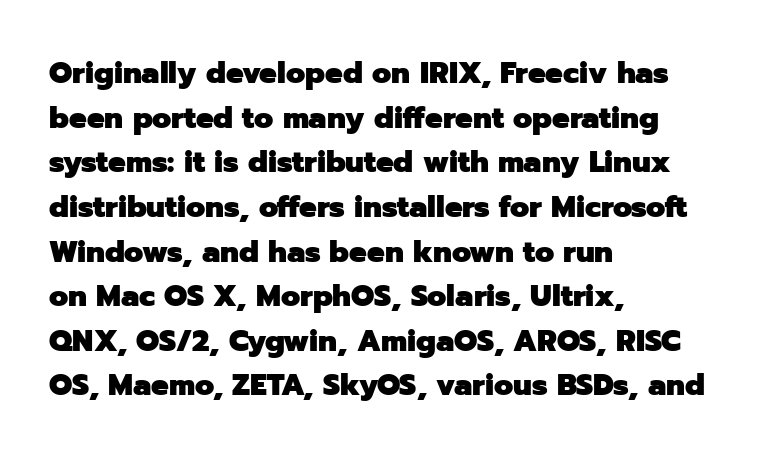
The image shows 31 px heavy sans-serif type, upright; set left-aligned, normal line spacing (1.44x), normal letter spacing, not underlined; low stroke contrast and a medium x-height.
